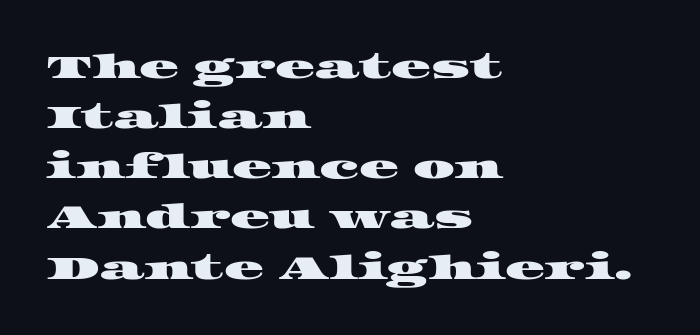
Q: Is the typeface a serif or a sans-serif typeface? A: Serif.
Q: Is the text underlined? A: No.
Q: How is the paragraph aligned? A: Left-aligned.
Q: Is the spacing between letters normal or unusually wide? A: Normal.
Q: Is the spacing between lines tight, normal or loose? A: Normal.
Q: Width (condensed, normal, or wide)? A: Wide.
Q: Stroke contrast? A: High.
Q: x-height? A: Large.
Q: Monospaced? A: No.
